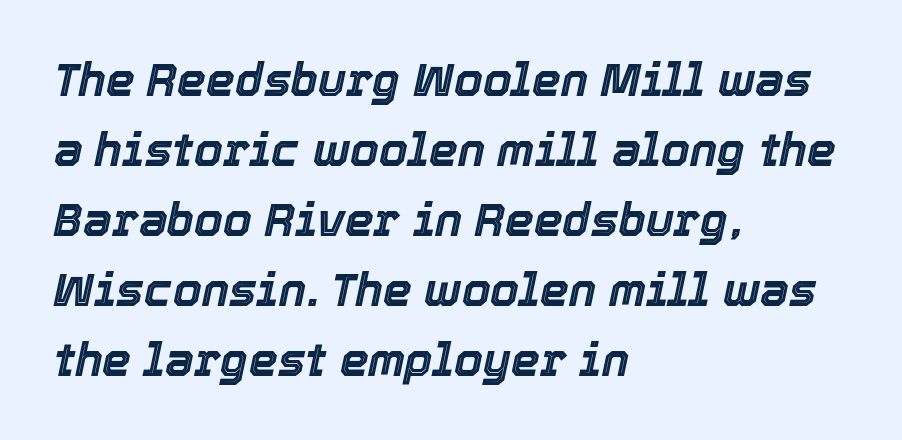
These lines sit exactly where default settings would place them. The passage shown leans; its letterforms are oblique. Is this a fixed-width face? No — the glyphs have proportional, varying widths. Type without underlining. All the whitespace from short lines collects on the right.
